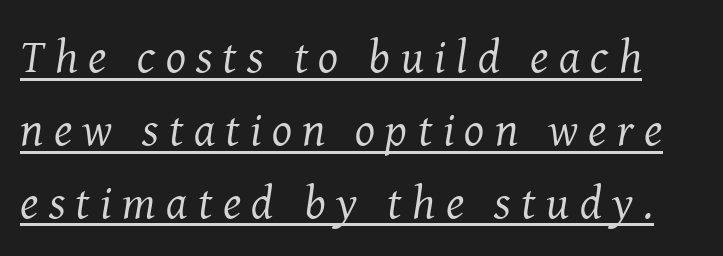
The passage shown leans; its letterforms are oblique. Varying glyph widths throughout — classic text-font behaviour. There is plenty of visible air inserted between adjacent glyphs. I'd call this a serif setting — the letters wear small feet.
